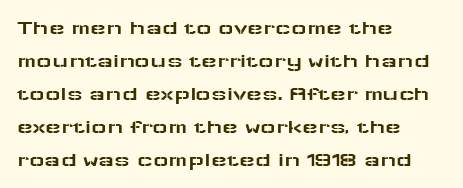
Do the letters lean? They stand straight. You could call the tracking neutral — neither tight nor loose. The passage shown is not underscored anywhere. The ragged edge is on the right, which tells us the setting is flush left. Students, observe: this is what conventionally led text looks like.
